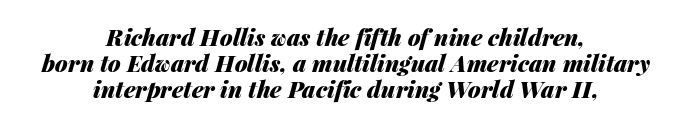
Compared with an ordinary text face, these strokes are far heavier — a full bold. The whole block is typeset with a tilt. Each row of text sits above clean, open space. The paragraph has two soft edges and a firm central axis. Between one letter and the next there's only the usual sliver of space. Compared with typical paragraphs, the rows here are closer together.
